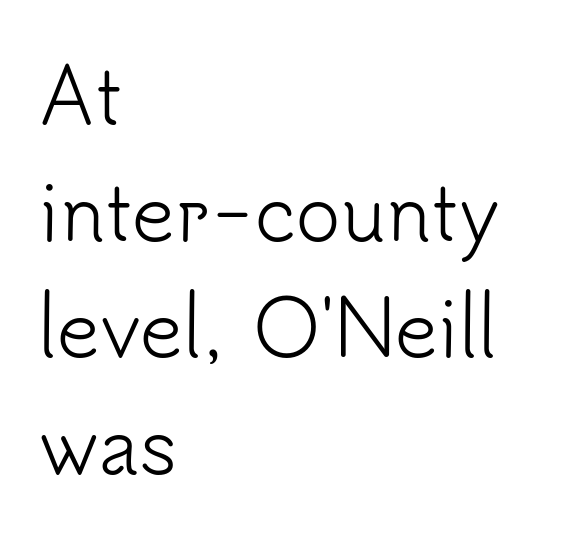
The image shows 75 px light sans-serif type, upright; set left-aligned, normal line spacing (1.55x), normal letter spacing, not underlined; low stroke contrast and a small x-height.
